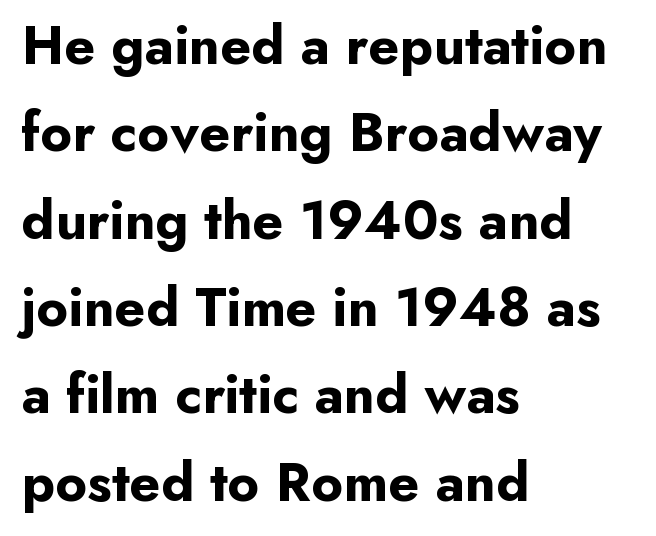
The image shows 56 px bold sans-serif type, upright; set left-aligned, normal line spacing (1.56x), normal letter spacing, not underlined; low stroke contrast and a small x-height.
